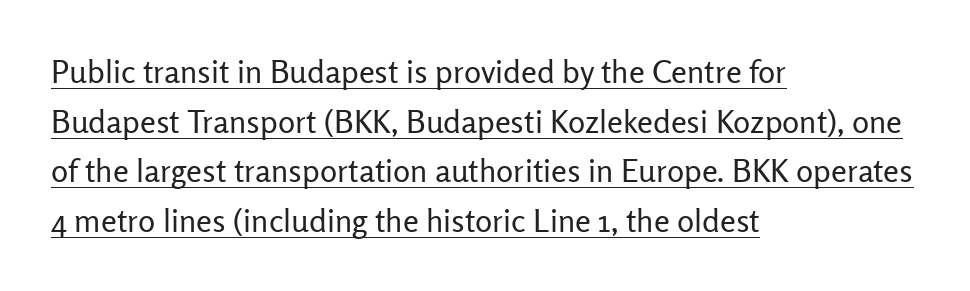
Q: Is the text bold? A: No.
Q: Is the text italic (slanted)? A: No, it is upright.
Q: Is the typeface a serif or a sans-serif typeface? A: Sans-serif.
Q: Is the text underlined? A: Yes.
Q: How is the paragraph aligned? A: Left-aligned.
Q: Is the spacing between letters normal or unusually wide? A: Normal.
Q: Is the spacing between lines tight, normal or loose? A: Normal.
Q: Width (condensed, normal, or wide)? A: Normal.
Q: Stroke contrast? A: Low.
Q: x-height? A: Medium.
Q: Monospaced? A: No.
